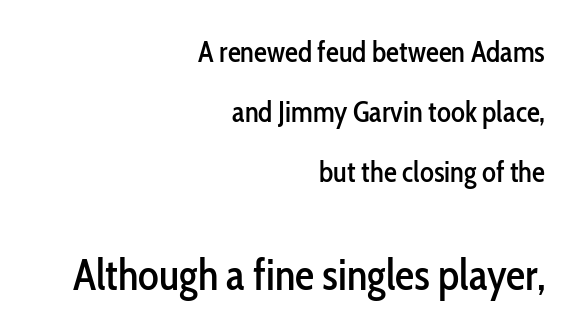
The image shows 43 px condensed sans-serif type, upright; set right-aligned, loose line spacing (2.07x), normal letter spacing, not underlined; the second (bottom) block is 1.48x larger; low stroke contrast and a medium x-height.
